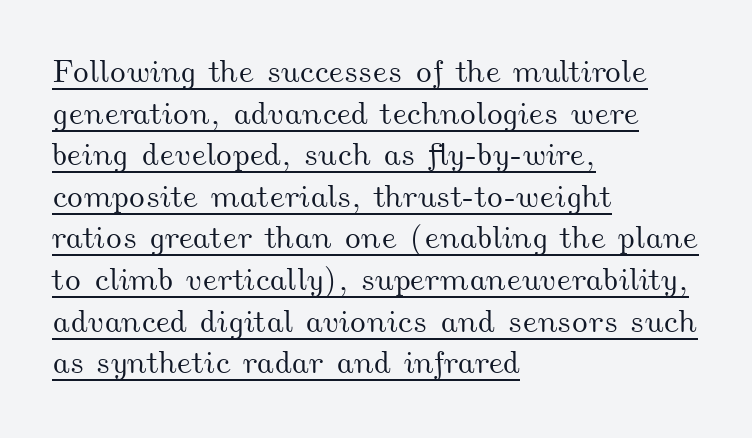
Q: Is the text underlined? A: Yes.
Q: How is the paragraph aligned? A: Left-aligned.
Q: Is the spacing between letters normal or unusually wide? A: Normal.
Q: Is the spacing between lines tight, normal or loose? A: Normal.
Q: Width (condensed, normal, or wide)? A: Wide.
Q: Stroke contrast? A: Medium.
Q: x-height? A: Small.
Q: Monospaced? A: No.
